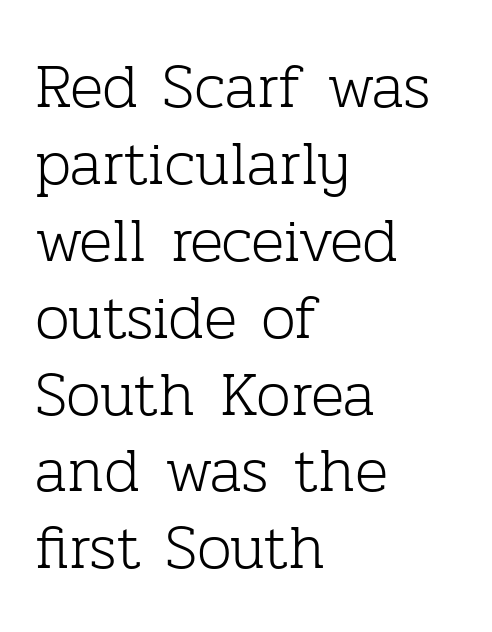
The image shows 62 px light serif type, upright; set left-aligned, line spacing 1.24x, normal letter spacing, not underlined; low stroke contrast and a medium x-height.
